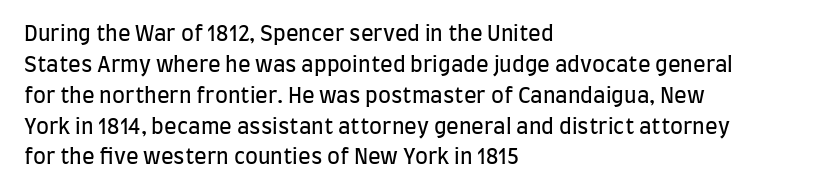
The image shows 21 px text type, upright; set left-aligned, normal line spacing (1.47x), normal letter spacing, not underlined.
